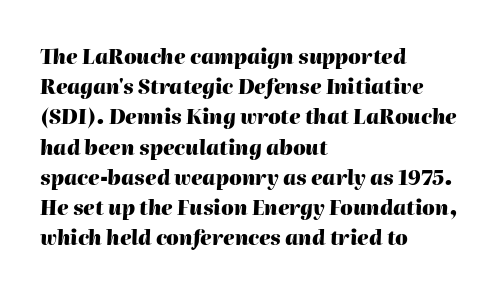
The image shows 20 px bold type, italic (leaning right); set left-aligned, normal line spacing (1.51x), normal letter spacing, not underlined.
